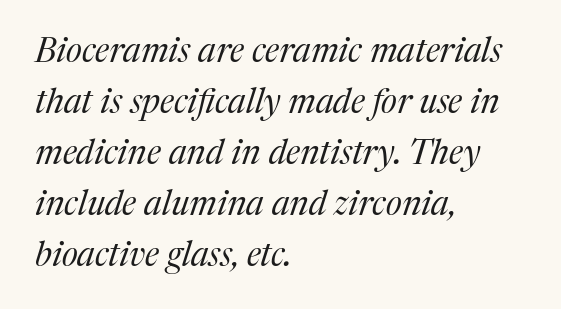
The image shows 34 px regular-weight serif type, italic (leaning right); set left-aligned, normal line spacing (1.5x), normal letter spacing, not underlined; medium stroke contrast and a medium x-height.
